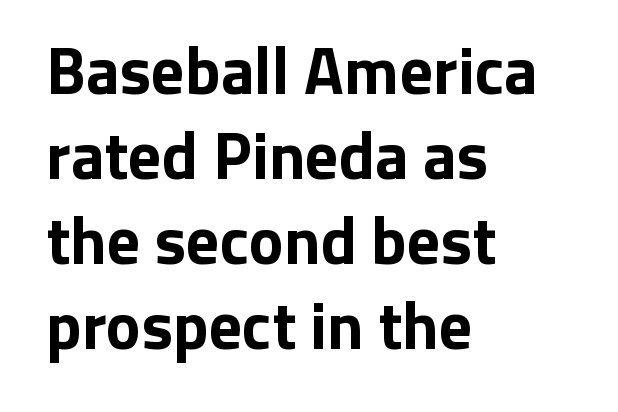
Q: Is the text bold? A: Yes.
Q: Is the text italic (slanted)? A: No, it is upright.
Q: Is the typeface a serif or a sans-serif typeface? A: Sans-serif.
Q: Is the text underlined? A: No.
Q: How is the paragraph aligned? A: Left-aligned.
Q: Is the spacing between letters normal or unusually wide? A: Normal.
Q: Is the spacing between lines tight, normal or loose? A: Normal.
Q: Width (condensed, normal, or wide)? A: Normal.
Q: Stroke contrast? A: Low.
Q: x-height? A: Medium.
Q: Monospaced? A: No.
